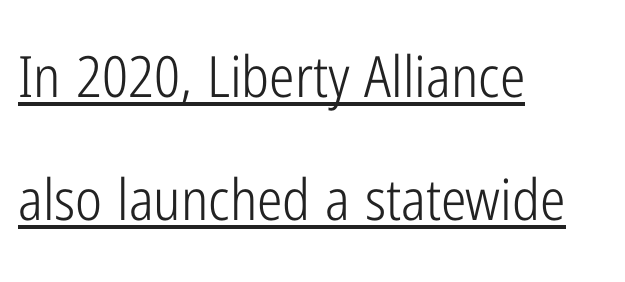
The image shows 57 px light, condensed sans-serif type, upright; set left-aligned, loose line spacing (2.16x), normal letter spacing, underlined; low stroke contrast and a medium x-height.
